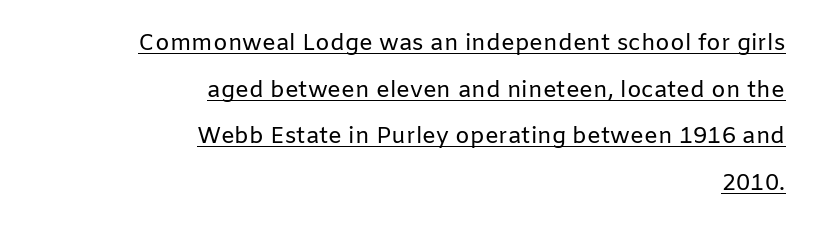
{"italic": "no", "bold": "no", "underline": "yes", "align": "right", "line_spacing": "loose", "line_spacing_ratio": 2.03, "letter_spacing": "normal", "letter_spacing_em": 0.0, "glyph_px": 23}
